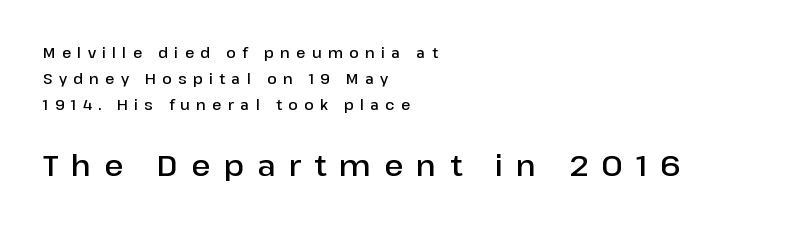
{"serif": "no", "italic": "no", "bold": "semi", "weight": "semibold", "width": "normal", "stroke_contrast": "low", "x_height": "medium", "monospaced": "no", "underline": "no", "align": "left", "line_spacing_ratio": 1.85, "letter_spacing": "wide", "letter_spacing_em": 0.45, "larger_block": "second", "size_ratio": 2.07, "glyph_px": 29}
